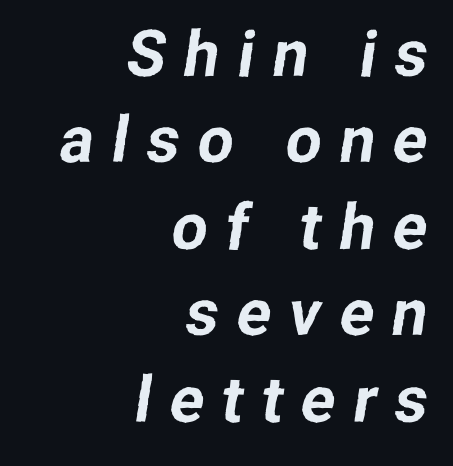
The image shows 64 px sans-serif type; set right-aligned, normal line spacing (1.35x), unusually wide letter spacing (+0.28 em), not underlined; low stroke contrast and a medium x-height.
